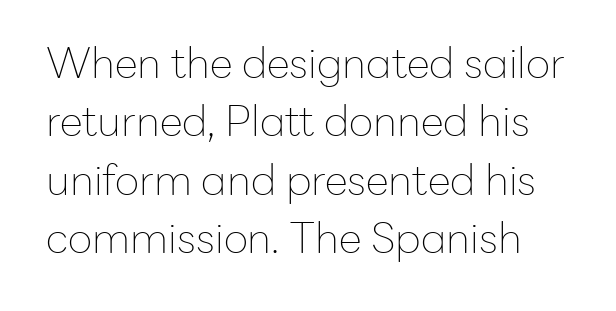
{"serif": "no", "italic": "no", "bold": "no", "weight": "thin", "width": "normal", "stroke_contrast": "low", "x_height": "medium", "monospaced": "no", "underline": "no", "line_spacing": "normal", "line_spacing_ratio": 1.39, "letter_spacing": "normal", "letter_spacing_em": 0.0, "glyph_px": 42}
